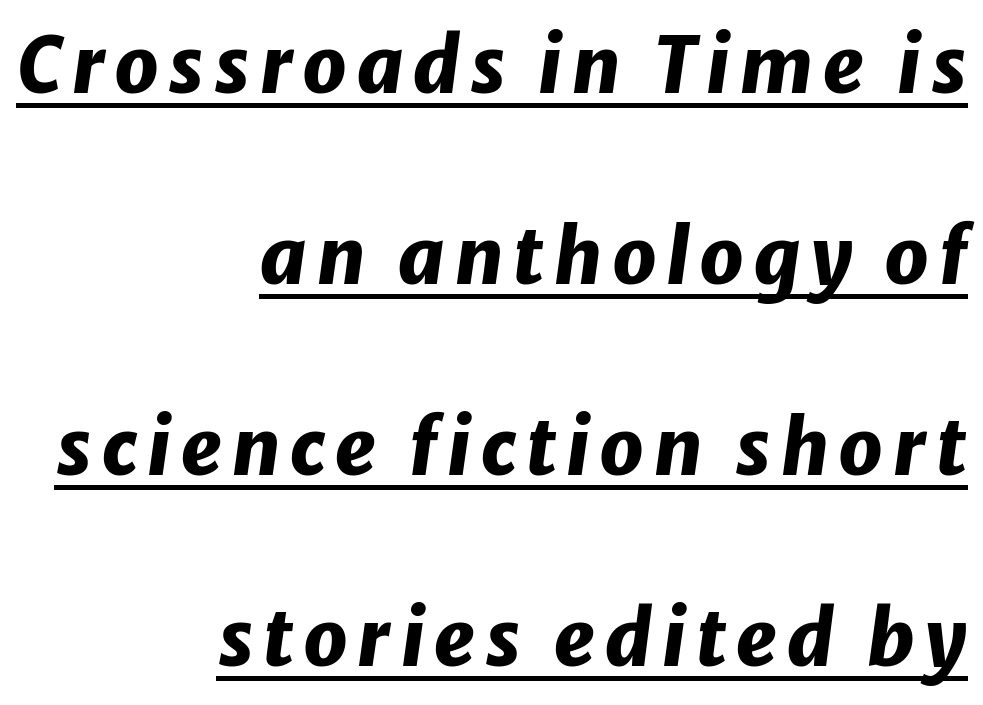
The image shows 78 px heavy type, italic (leaning right); set right-aligned, loose line spacing (2.45x), underlined; low stroke contrast and a medium x-height.
